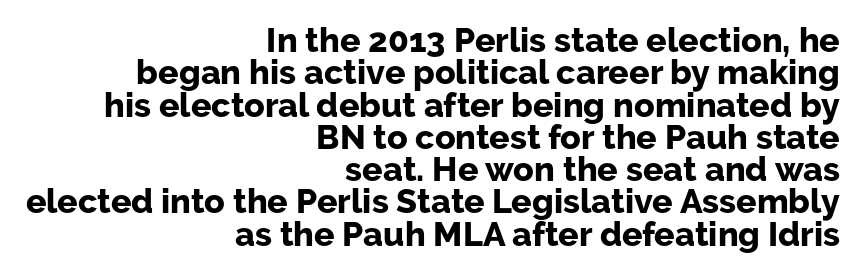
The image shows 34 px bold sans-serif type, upright; set right-aligned, tight line spacing (0.95x), normal letter spacing, not underlined; low stroke contrast and a medium x-height.
